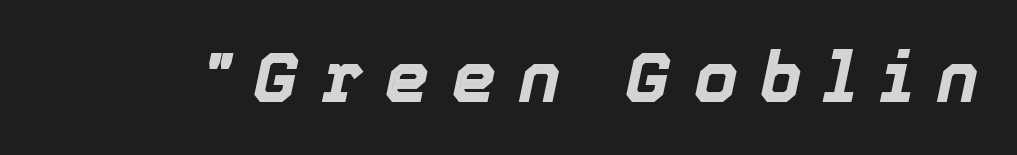
Q: Is the text bold? A: Yes.
Q: Is the text italic (slanted)? A: Yes, it leans right by about 12 degrees.
Q: Is the text underlined? A: No.
Q: Is the spacing between letters normal or unusually wide? A: Unusually wide.
Q: Width (condensed, normal, or wide)? A: Normal.
Q: x-height? A: Medium.
Q: Monospaced? A: No.
